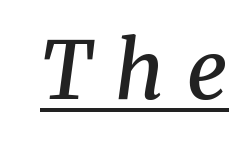
Q: Is the text bold? A: Semi-bold.
Q: Is the text italic (slanted)? A: Yes, it leans right by about 8 degrees.
Q: Is the typeface a serif or a sans-serif typeface? A: Serif.
Q: Is the text underlined? A: Yes.
Q: Is the spacing between letters normal or unusually wide? A: Unusually wide.
Q: Width (condensed, normal, or wide)? A: Normal.
Q: Stroke contrast? A: Medium.
Q: x-height? A: Medium.
Q: Monospaced? A: No.
